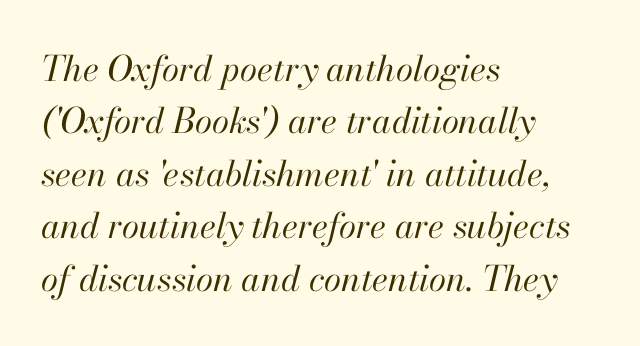
{"italic": "yes", "lean": "right", "slant_degrees": 13, "bold": "no", "weight": "regular", "width": "normal", "stroke_contrast": "high", "x_height": "small", "monospaced": "no", "underline": "no", "align": "left", "line_spacing": "normal", "line_spacing_ratio": 1.5, "letter_spacing": "normal", "letter_spacing_em": 0.0, "glyph_px": 35}
